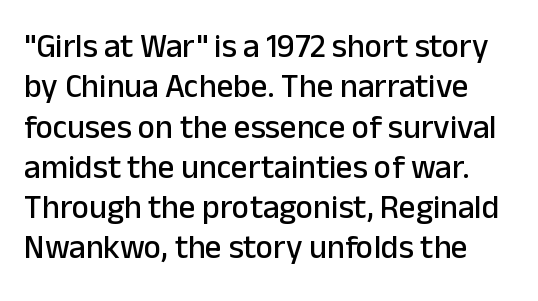
Q: Is the text italic (slanted)? A: No, it is upright.
Q: Is the typeface a serif or a sans-serif typeface? A: Sans-serif.
Q: Is the text underlined? A: No.
Q: Is the spacing between letters normal or unusually wide? A: Normal.
Q: Width (condensed, normal, or wide)? A: Normal.
Q: Stroke contrast? A: Low.
Q: x-height? A: Medium.
Q: Monospaced? A: No.
